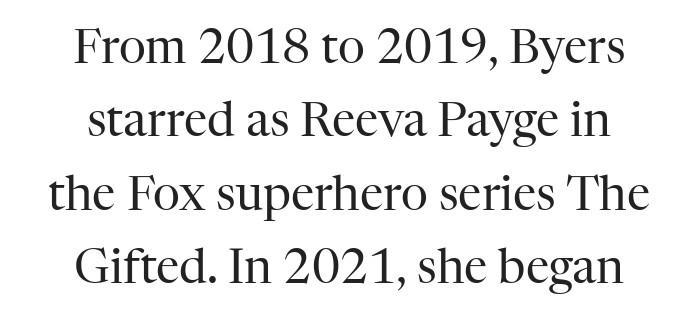
This sample uses an upright cut, with every glyph sitting square on the baseline. Has an underline been added? It has not. The strokes carry an ordinary text weight at most. The passage shown has conventional tracking throughout. These lines sit exactly where default settings would place them. Font category for this specimen: serif.
